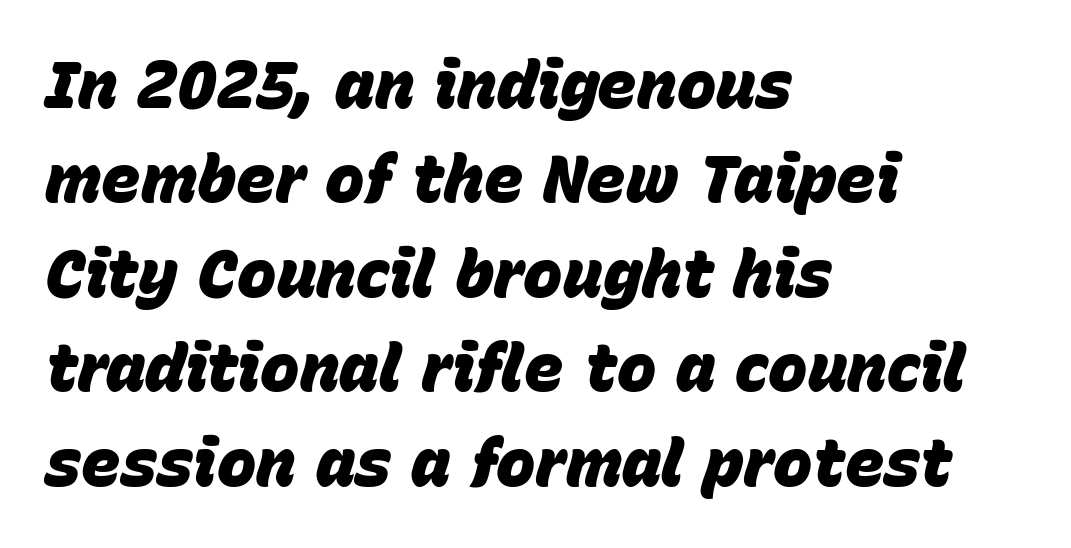
What's the leading like? Ordinary, nothing unusual. A typesetter would call this proportional, since set widths differ per character. The strokes are fattened all the way to bold. The letters are slanted; this is an italic face. Horizontal alignment here is leftward, the default for most running prose. Descenders hang freely into open space.
